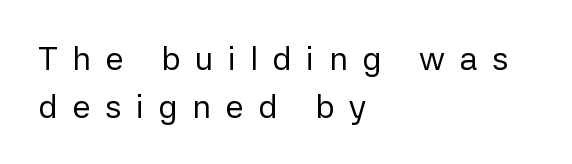
Q: Is the text bold? A: No.
Q: Is the text italic (slanted)? A: No, it is upright.
Q: Is the typeface a serif or a sans-serif typeface? A: Sans-serif.
Q: Is the text underlined? A: No.
Q: How is the paragraph aligned? A: Left-aligned.
Q: Is the spacing between letters normal or unusually wide? A: Unusually wide.
Q: Is the spacing between lines tight, normal or loose? A: Normal.
Q: Width (condensed, normal, or wide)? A: Normal.
Q: Stroke contrast? A: Low.
Q: x-height? A: Medium.
Q: Monospaced? A: No.
